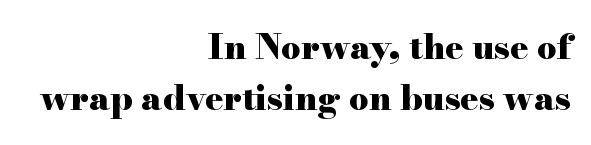
This sample has the flowing, uneven cadence of proportional lettering. Successive baselines arrive at the customary interval. Words float on clear page, feet unadorned. The typography opts for an upright posture over an oblique one. Look at the bottom of the vertical strokes: they flare into serifs here.
